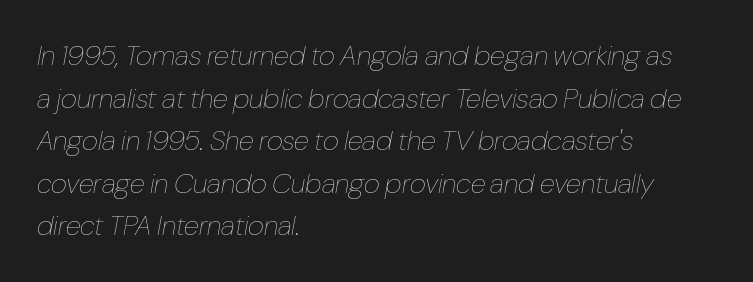
{"italic": "yes", "lean": "right", "slant_degrees": 10, "bold": "no", "weight": "thin", "width": "condensed", "stroke_contrast": "low", "x_height": "medium", "monospaced": "no", "underline": "no", "align": "left", "line_spacing": "normal", "line_spacing_ratio": 1.52, "letter_spacing": "normal", "letter_spacing_em": 0.0, "glyph_px": 28}
